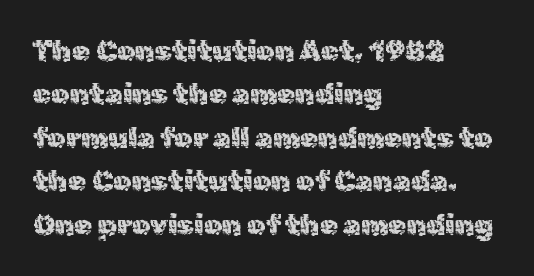
Q: Is the text italic (slanted)? A: No, it is upright.
Q: Is the typeface a serif or a sans-serif typeface? A: Sans-serif.
Q: Is the text underlined? A: No.
Q: How is the paragraph aligned? A: Left-aligned.
Q: Is the spacing between letters normal or unusually wide? A: Normal.
Q: Is the spacing between lines tight, normal or loose? A: Normal.
Q: Width (condensed, normal, or wide)? A: Normal.
Q: x-height? A: Medium.
Q: Monospaced? A: No.
